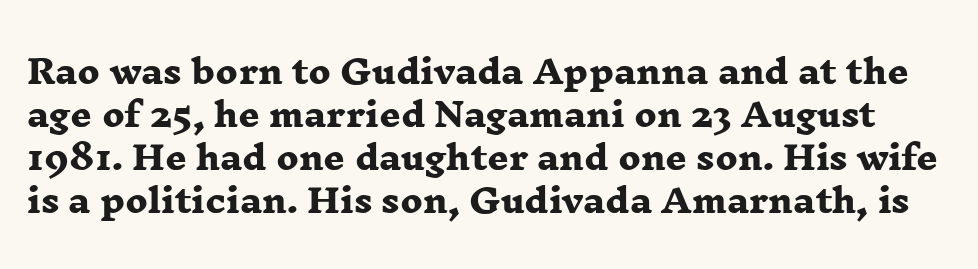
Q: Is the text bold? A: Yes.
Q: Is the typeface a serif or a sans-serif typeface? A: Serif.
Q: Is the text underlined? A: No.
Q: Is the spacing between letters normal or unusually wide? A: Normal.
Q: Is the spacing between lines tight, normal or loose? A: Normal.
Q: Width (condensed, normal, or wide)? A: Wide.
Q: Stroke contrast? A: Low.
Q: x-height? A: Medium.
Q: Monospaced? A: No.
